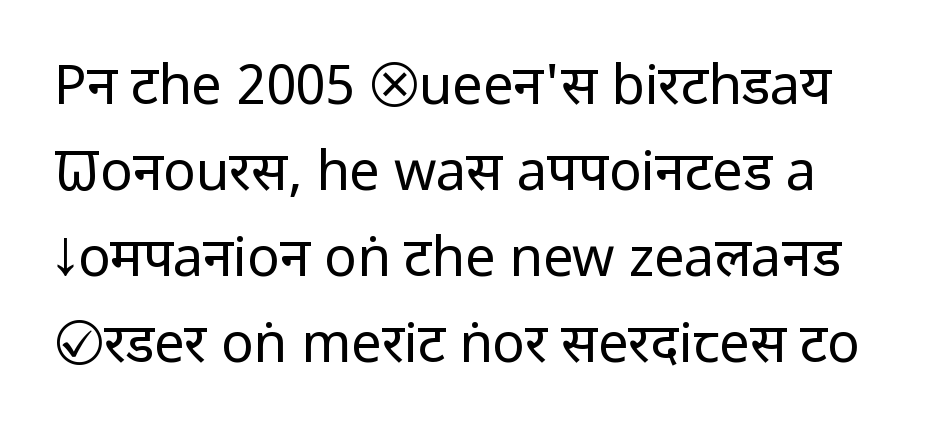
The image shows 54 px regular-weight, condensed sans-serif type, upright; set normal line spacing (1.59x), normal letter spacing, not underlined; low stroke contrast and a large x-height.
